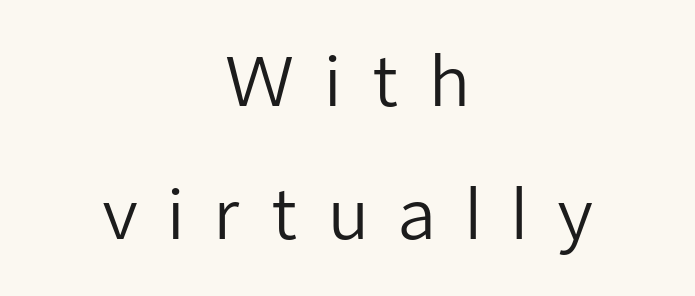
The image shows 68 px regular-weight sans-serif type, upright; set centered, loose line spacing (1.95x), unusually wide letter spacing (+0.41 em), not underlined; low stroke contrast and a medium x-height.
